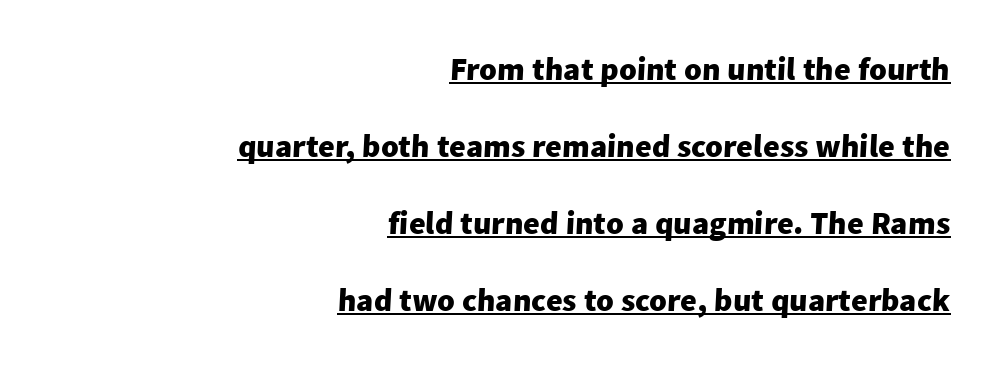
Q: Is the text bold? A: Yes.
Q: Is the typeface a serif or a sans-serif typeface? A: Sans-serif.
Q: Is the text underlined? A: Yes.
Q: How is the paragraph aligned? A: Right-aligned.
Q: Is the spacing between letters normal or unusually wide? A: Normal.
Q: Is the spacing between lines tight, normal or loose? A: Loose.
Q: Width (condensed, normal, or wide)? A: Normal.
Q: Stroke contrast? A: Low.
Q: x-height? A: Medium.
Q: Monospaced? A: No.
